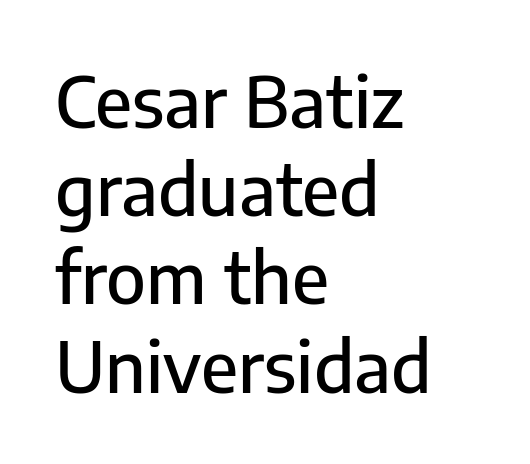
Q: Is the text italic (slanted)? A: No, it is upright.
Q: Is the typeface a serif or a sans-serif typeface? A: Sans-serif.
Q: Is the text underlined? A: No.
Q: How is the paragraph aligned? A: Left-aligned.
Q: Is the spacing between letters normal or unusually wide? A: Normal.
Q: Is the spacing between lines tight, normal or loose? A: Normal.
Q: Width (condensed, normal, or wide)? A: Normal.
Q: Stroke contrast? A: Low.
Q: x-height? A: Medium.
Q: Monospaced? A: No.
